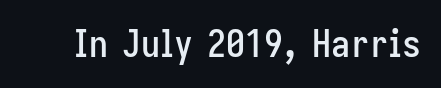
The image shows 38 px condensed sans-serif type, upright; set normal letter spacing, not underlined; low stroke contrast and a medium x-height.
